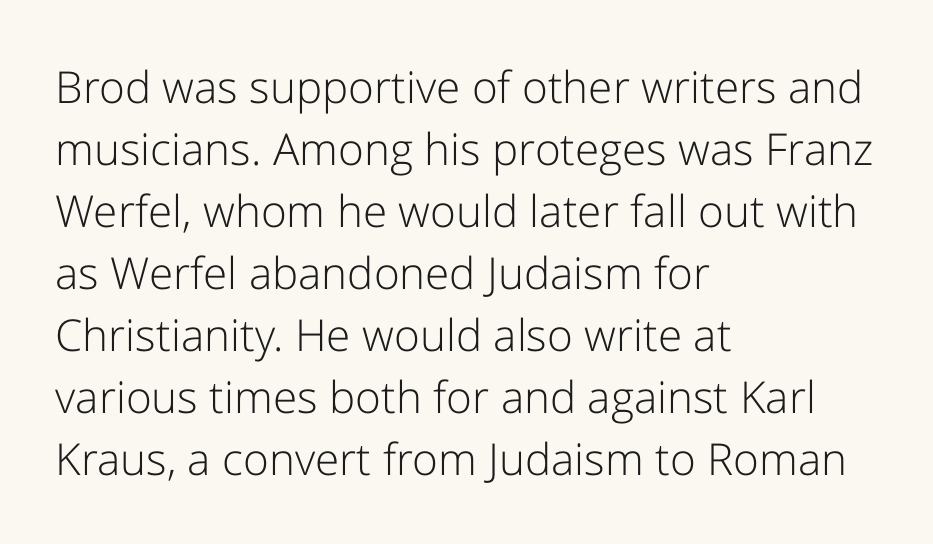
Nope, no serifs anywhere on these letters. Posture: upright roman. The tracking reads as untouched default to a designer's eye. Any mark beneath the type? The region is blank.
